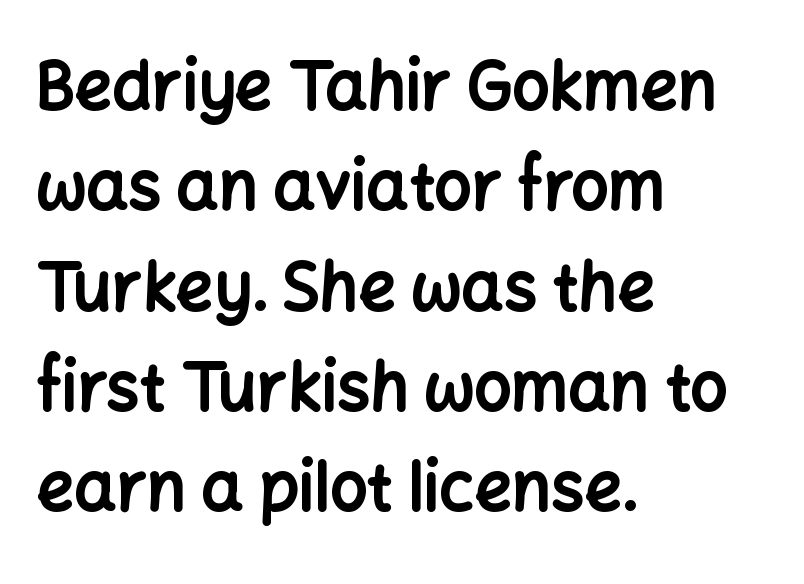
Reading down the block, your eye returns to a fixed left position each line. Every letter is thick-stroked: bold, no question. Nope, not italic — everything's standing straight. The area under the type is left untouched. Students, note that the glyphs here touch the page at normal intervals. Is there much room between lines? A standard amount, neither cramped nor airy.
